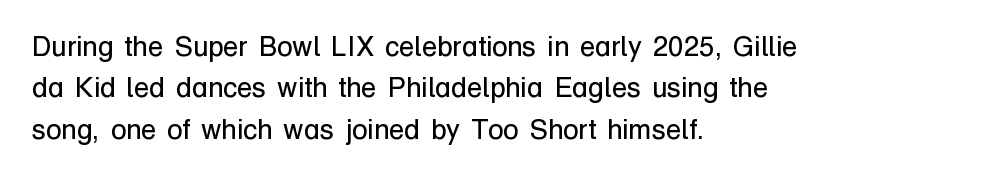
{"serif": "no", "italic": "no", "bold": "no", "weight": "regular", "width": "normal", "stroke_contrast": "low", "x_height": "medium", "monospaced": "no", "underline": "no", "align": "left", "line_spacing": "normal", "line_spacing_ratio": 1.48, "letter_spacing": "normal", "letter_spacing_em": 0.0, "glyph_px": 28}
